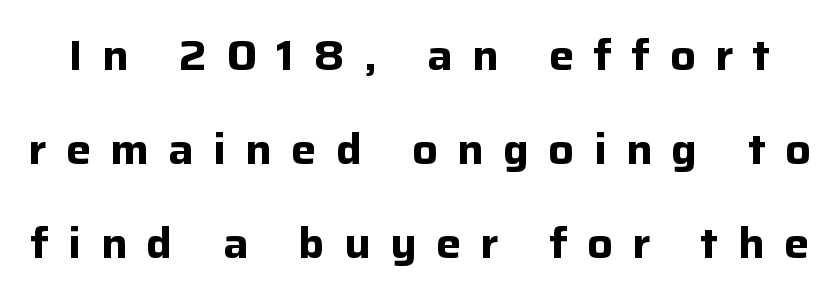
{"serif": "no", "italic": "no", "bold": "yes", "weight": "bold", "width": "normal", "stroke_contrast": "low", "x_height": "medium", "monospaced": "no", "underline": "no", "line_spacing": "loose", "line_spacing_ratio": 2.24, "letter_spacing": "wide", "letter_spacing_em": 0.46, "glyph_px": 42}
